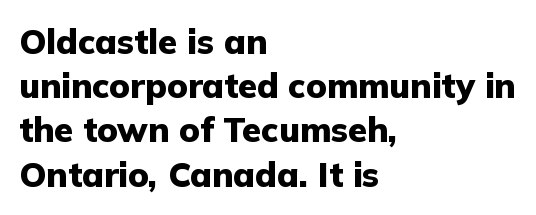
{"serif": "no", "italic": "no", "bold": "yes", "weight": "heavy", "width": "normal", "stroke_contrast": "low", "x_height": "medium", "monospaced": "no", "underline": "no", "align": "left", "line_spacing": "normal", "line_spacing_ratio": 1.3, "letter_spacing": "normal", "letter_spacing_em": 0.0, "glyph_px": 34}
